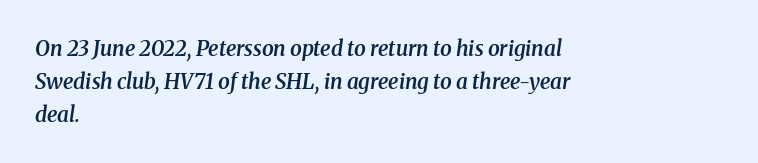
{"italic": "yes", "lean": "right", "slant_degrees": 8, "bold": "semi", "underline": "no", "align": "left", "line_spacing": "normal", "line_spacing_ratio": 1.57, "letter_spacing": "normal", "letter_spacing_em": 0.0, "glyph_px": 21}
